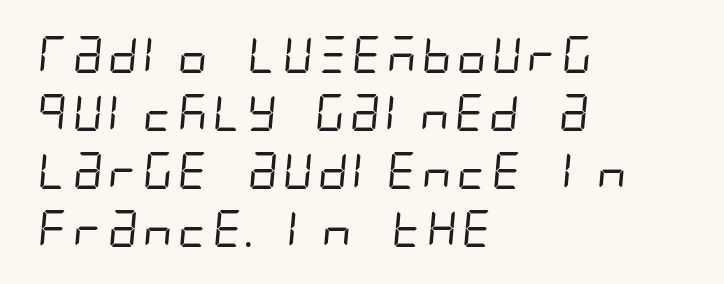
The image shows 37 px regular-weight, condensed sans-serif type; set left-aligned, normal line spacing (1.57x), normal letter spacing, not underlined; low stroke contrast and a large x-height.
